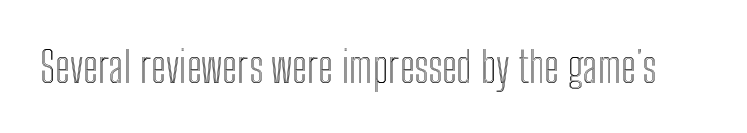
The image shows 43 px condensed type, upright; set normal letter spacing, not underlined; a medium x-height.
